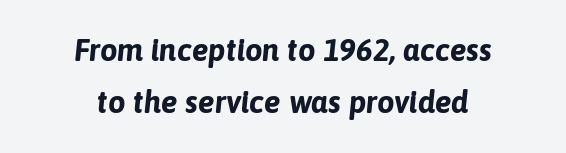
The image shows 31 px bold type, italic (leaning right); set centered, normal line spacing (1.68x), normal letter spacing, not underlined; low stroke contrast and a medium x-height.
